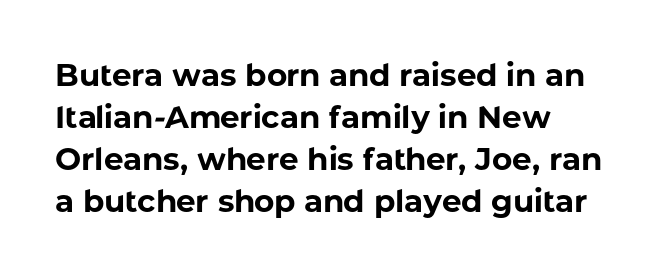
{"serif": "no", "italic": "no", "bold": "yes", "weight": "bold", "width": "normal", "stroke_contrast": "low", "x_height": "medium", "monospaced": "no", "underline": "no", "align": "left", "line_spacing": "normal", "line_spacing_ratio": 1.36, "letter_spacing": "normal", "letter_spacing_em": 0.0, "glyph_px": 31}
